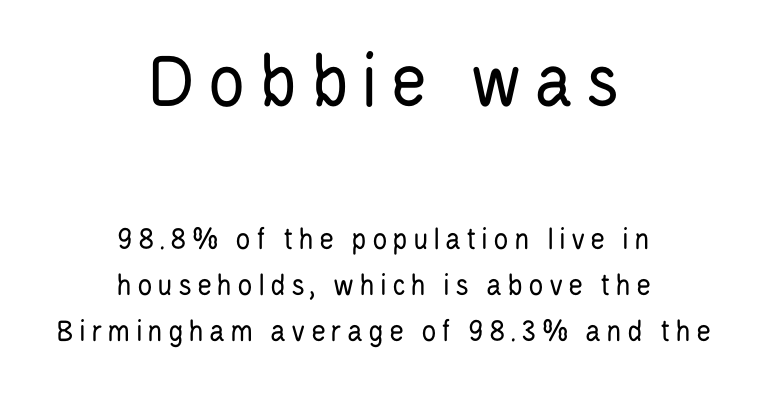
Does the bottom block carry the larger type? No, the top block does. No feet cap the strokes, marking this as sans-serif type. Clear beneath every line of the passage. Notice how the passage keeps no hard edge, just a central spine. Line spacing here is normal. Each letter keeps its own natural width here, so spacing adapts to shape.
